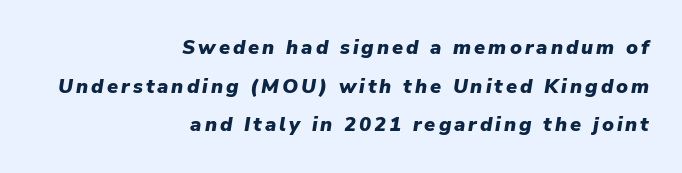
{"italic": "yes", "lean": "right", "slant_degrees": 9, "bold": "yes", "underline": "no", "align": "right", "line_spacing": "loose", "line_spacing_ratio": 1.93, "glyph_px": 20}
